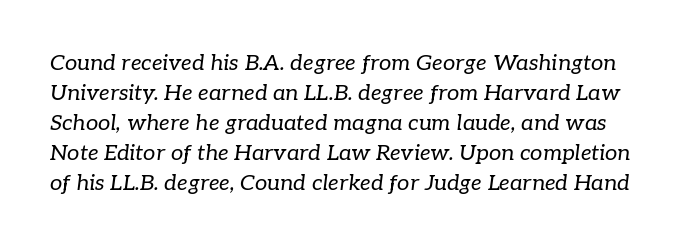
Q: Is the text bold? A: No.
Q: Is the text italic (slanted)? A: Yes, it leans right by about 7 degrees.
Q: Is the text underlined? A: No.
Q: Is the spacing between letters normal or unusually wide? A: Normal.
Q: Is the spacing between lines tight, normal or loose? A: Normal.
